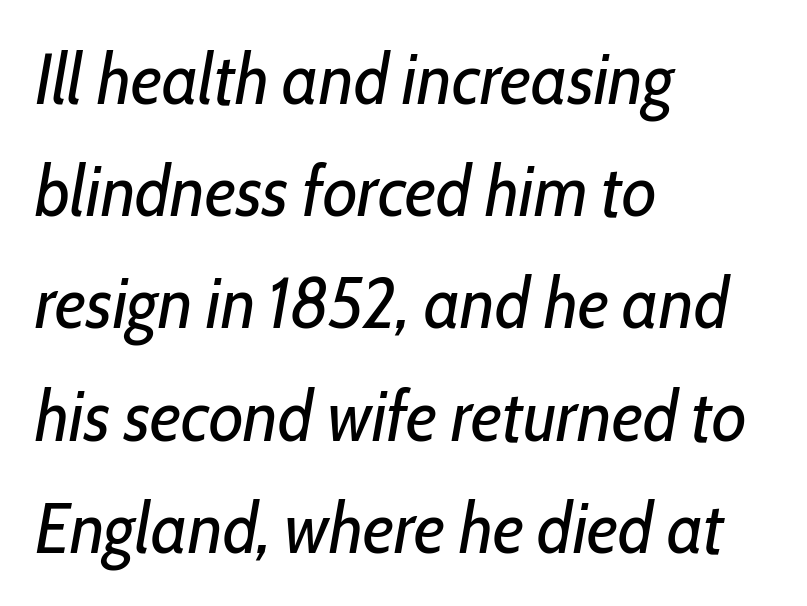
Q: Is the text bold? A: No.
Q: Is the text italic (slanted)? A: Yes, it leans right by about 10 degrees.
Q: Is the text underlined? A: No.
Q: How is the paragraph aligned? A: Left-aligned.
Q: Is the spacing between letters normal or unusually wide? A: Normal.
Q: Is the spacing between lines tight, normal or loose? A: Normal.
Q: Width (condensed, normal, or wide)? A: Condensed.
Q: Stroke contrast? A: Low.
Q: x-height? A: Medium.
Q: Monospaced? A: No.
